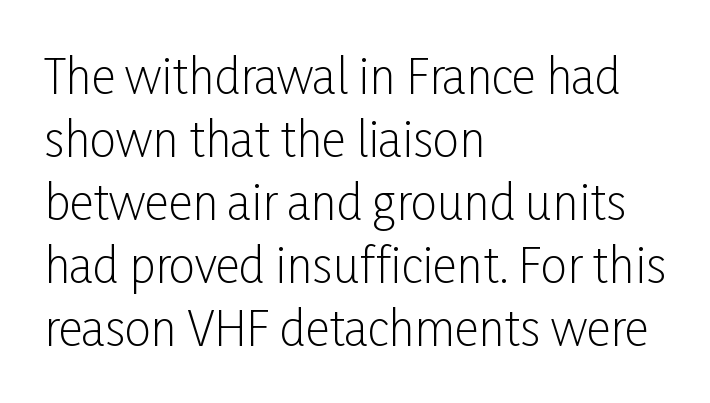
Q: Is the text bold? A: No.
Q: Is the text italic (slanted)? A: No, it is upright.
Q: Is the typeface a serif or a sans-serif typeface? A: Sans-serif.
Q: Is the text underlined? A: No.
Q: How is the paragraph aligned? A: Left-aligned.
Q: Is the spacing between letters normal or unusually wide? A: Normal.
Q: Is the spacing between lines tight, normal or loose? A: Normal.
Q: Width (condensed, normal, or wide)? A: Condensed.
Q: Stroke contrast? A: Low.
Q: x-height? A: Medium.
Q: Monospaced? A: No.
